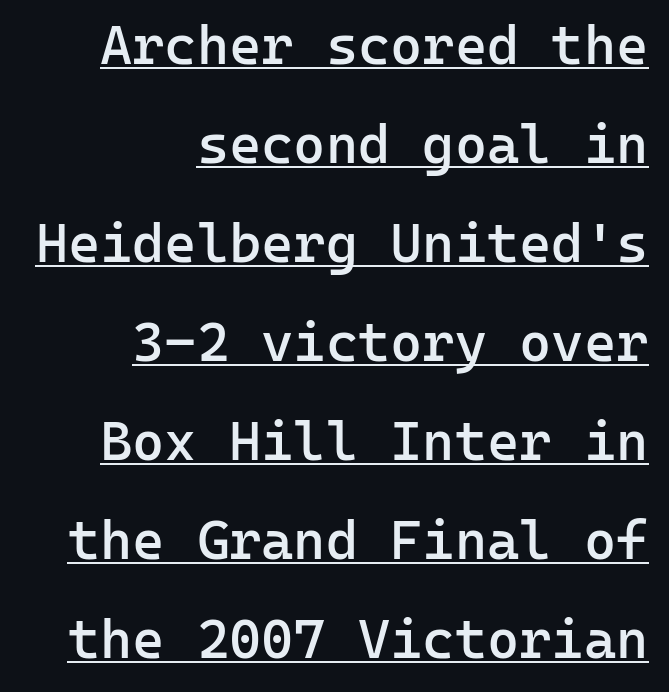
The face used here appears with an underline applied. What weight is shown? A semibold, between regular and bold. Does the copy run flush right? Yes — the right margin is perfectly even. Every character here occupies the same horizontal width, giving the sample a typewriter-like rhythm.
